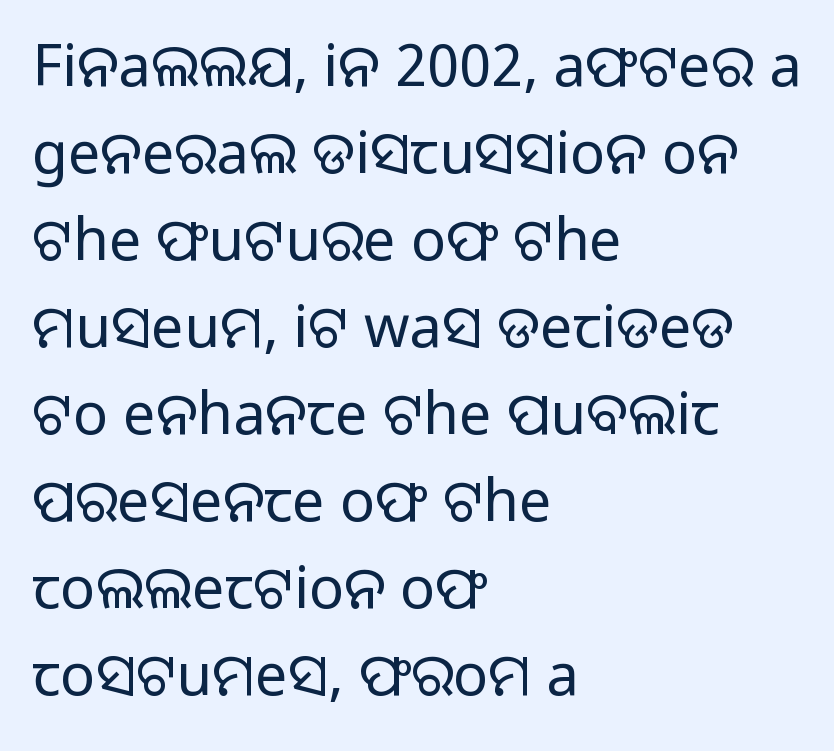
The image shows 58 px light sans-serif type, upright; set left-aligned, normal line spacing (1.5x), normal letter spacing, not underlined; low stroke contrast and a medium x-height.
